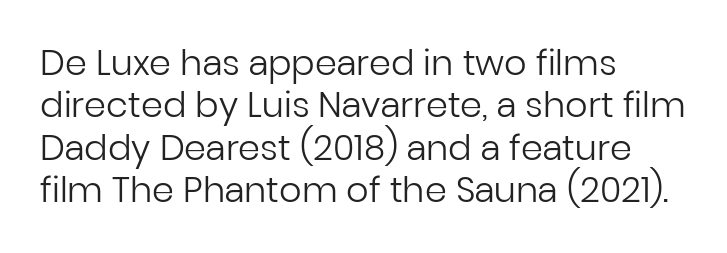
The image shows 35 px regular-weight sans-serif type, upright; set left-aligned, line spacing 1.21x, normal letter spacing, not underlined; low stroke contrast and a medium x-height.
